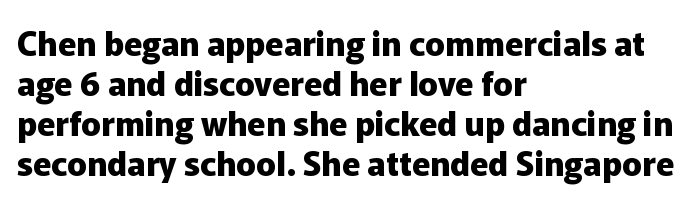
Ascenders rise straight up at ninety degrees. The paragraph shown leans on its left margin. Emphasis by weight is at full strength: bold. Underline: absent. I'd call this a sans setting — the letters go barefoot. The passage shown is typed in a proportional face where columns would drift.
